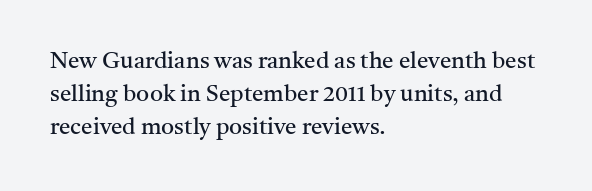
Does extra space separate the letters? No, they use regular spacing. The rendering anchors every line to the left-hand side. The axis of the letterforms is exactly vertical. These lines sit exactly where default settings would place them. Ink coverage per letter is moderate at most. Bare-footed words on every line.
